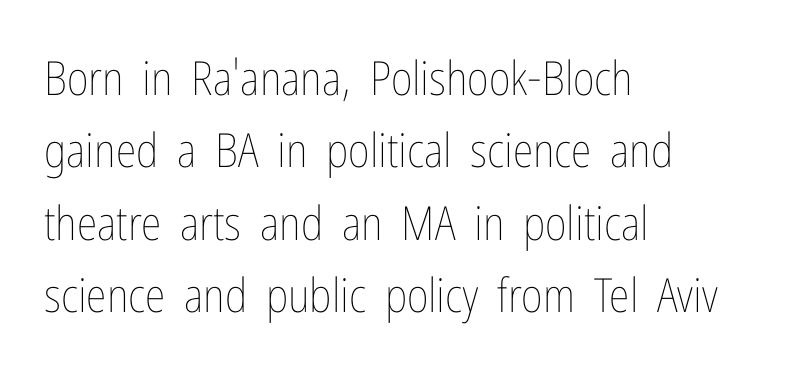
{"italic": "no", "bold": "no", "weight": "thin", "width": "condensed", "stroke_contrast": "low", "x_height": "medium", "monospaced": "no", "underline": "no", "align": "left", "line_spacing": "normal", "line_spacing_ratio": 1.54, "letter_spacing": "normal", "letter_spacing_em": 0.0, "glyph_px": 47}
